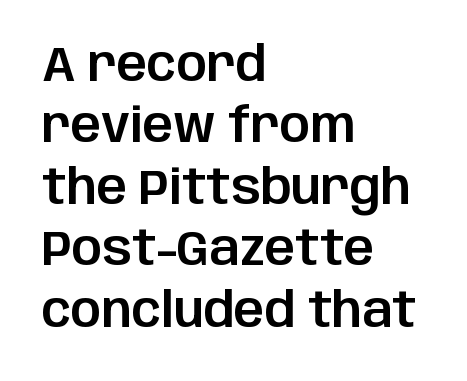
The image shows 48 px sans-serif type, upright; set left-aligned, normal line spacing (1.28x), normal letter spacing, not underlined; low stroke contrast and a large x-height.
